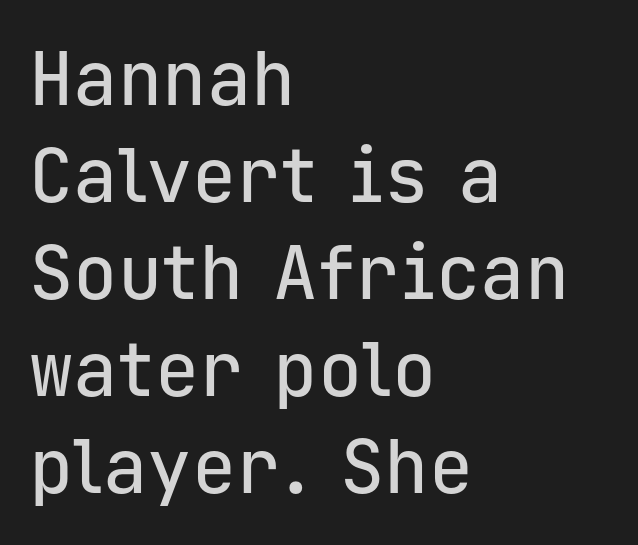
Style check: upright. Successive baselines arrive at the customary interval. Observe the absence of serifs on each vertical stroke in this sample. Is the letter spacing exaggerated? No — it looks like the ordinary default. Every character here occupies the same horizontal width, giving the sample a typewriter-like rhythm. Descender tails drop into unmarked territory.
